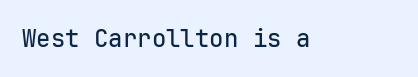
Q: Is the text italic (slanted)? A: No, it is upright.
Q: Is the text underlined? A: No.
Q: Is the spacing between letters normal or unusually wide? A: Normal.
